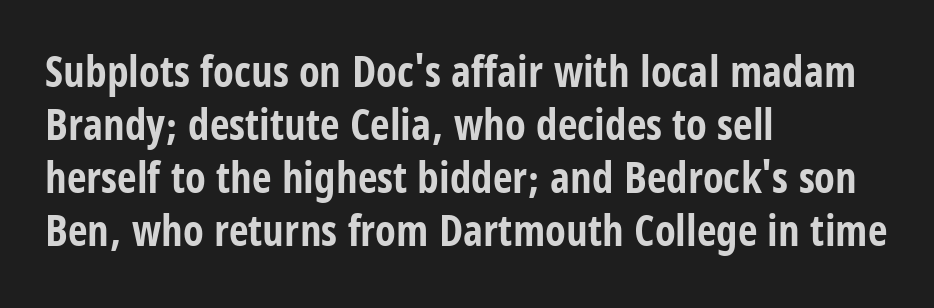
The image shows 43 px bold, condensed sans-serif type, upright; set left-aligned, line spacing 1.23x, normal letter spacing, not underlined; low stroke contrast and a large x-height.
